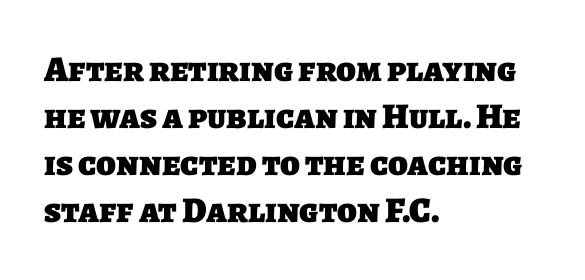
The image shows 36 px heavy sans-serif type; set left-aligned, normal line spacing (1.31x), normal letter spacing, not underlined; low stroke contrast and a large x-height.
